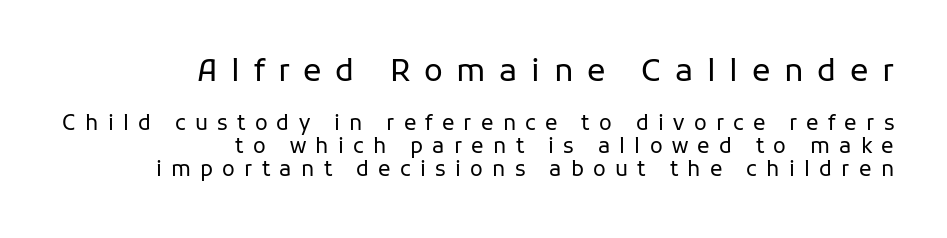
Q: Is the text bold? A: No.
Q: Is the text italic (slanted)? A: No, it is upright.
Q: Is the typeface a serif or a sans-serif typeface? A: Sans-serif.
Q: Is the text underlined? A: No.
Q: How is the paragraph aligned? A: Right-aligned.
Q: Is the spacing between letters normal or unusually wide? A: Unusually wide.
Q: Is the spacing between lines tight, normal or loose? A: Tight.
Q: Which block of text is set in a larger size, the first (top) or the second (bottom)? A: The first (top) one.
Q: Width (condensed, normal, or wide)? A: Normal.
Q: Stroke contrast? A: Low.
Q: x-height? A: Medium.
Q: Monospaced? A: No.
